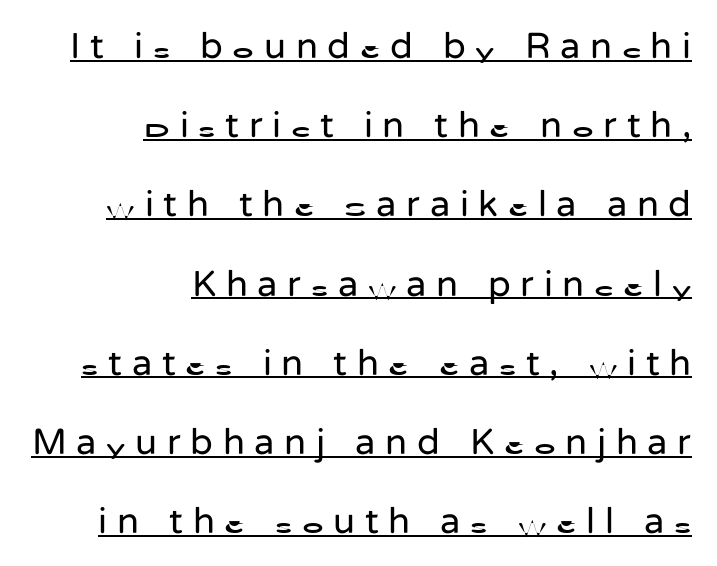
The image shows 37 px regular-weight sans-serif type, upright; set right-aligned, loose line spacing (2.14x), unusually wide letter spacing (+0.26 em), underlined; low stroke contrast and a medium x-height.
